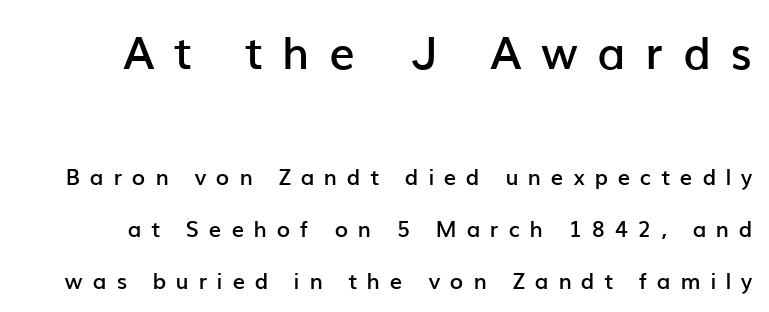
In this sample the first text group is rendered at the bigger scale. The baseline area is clear. Students, this is semibold: more ink than regular, less than bold. The letters are spread apart with noticeably loose tracking. Regarding serifs, this sample does without them. Leading: increased.
